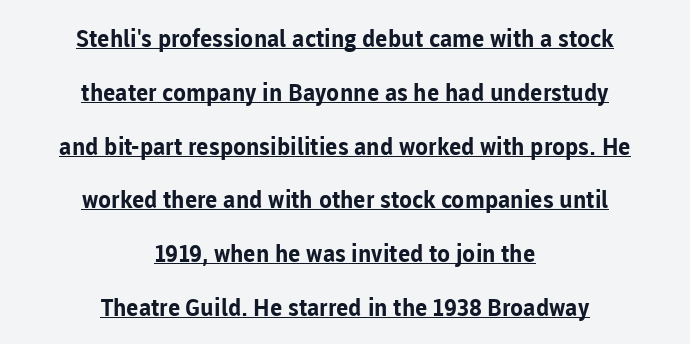
Q: Is the text bold? A: Yes.
Q: Is the text italic (slanted)? A: No, it is upright.
Q: Is the text underlined? A: Yes.
Q: How is the paragraph aligned? A: Centered.
Q: Is the spacing between letters normal or unusually wide? A: Normal.
Q: Is the spacing between lines tight, normal or loose? A: Loose.
